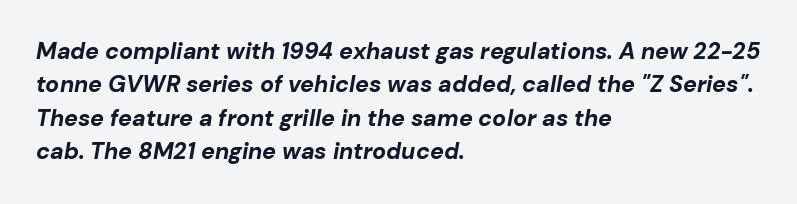
Q: Is the text bold? A: Yes.
Q: Is the text italic (slanted)? A: Yes, it leans right by about 10 degrees.
Q: Is the text underlined? A: No.
Q: How is the paragraph aligned? A: Left-aligned.
Q: Is the spacing between letters normal or unusually wide? A: Normal.
Q: Is the spacing between lines tight, normal or loose? A: Normal.
